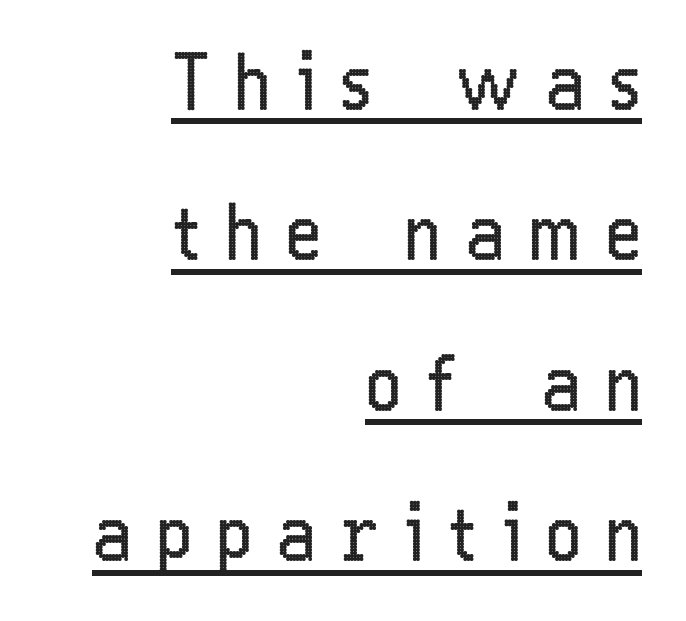
These lines were composed using upright roman letters. This sample uses expanded letter spacing, leaving extra air between glyphs. The passage shown stacks its lines with a broad gap. Varying glyph widths throughout — classic text-font behaviour.
